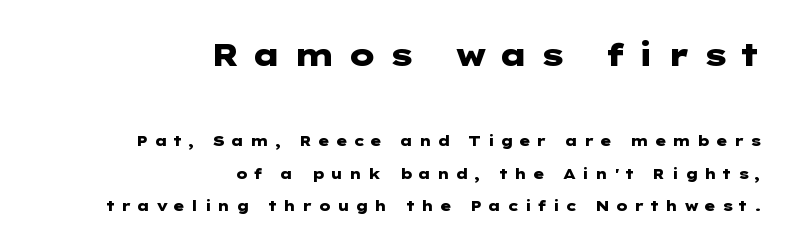
Q: Is the text bold? A: Yes.
Q: Is the text italic (slanted)? A: No, it is upright.
Q: Is the typeface a serif or a sans-serif typeface? A: Sans-serif.
Q: Is the text underlined? A: No.
Q: How is the paragraph aligned? A: Right-aligned.
Q: Is the spacing between letters normal or unusually wide? A: Unusually wide.
Q: Is the spacing between lines tight, normal or loose? A: Loose.
Q: Which block of text is set in a larger size, the first (top) or the second (bottom)? A: The first (top) one.
Q: Width (condensed, normal, or wide)? A: Wide.
Q: Stroke contrast? A: Low.
Q: x-height? A: Medium.
